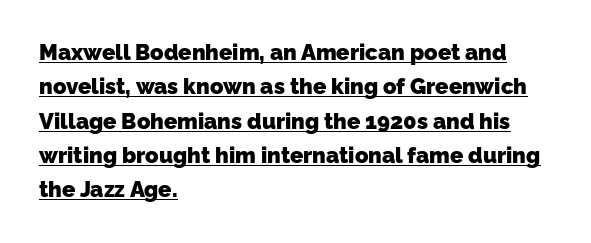
{"bold": "yes", "underline": "yes", "align": "left", "line_spacing": "normal", "line_spacing_ratio": 1.56, "letter_spacing": "normal", "letter_spacing_em": 0.0, "glyph_px": 22}
